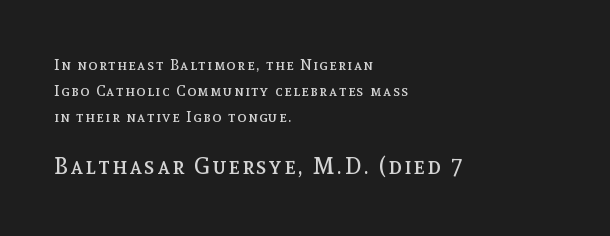
Q: Is the text bold? A: No.
Q: Is the text italic (slanted)? A: No, it is upright.
Q: Is the text underlined? A: No.
Q: How is the paragraph aligned? A: Left-aligned.
Q: Which block of text is set in a larger size, the first (top) or the second (bottom)? A: The second (bottom) one.
